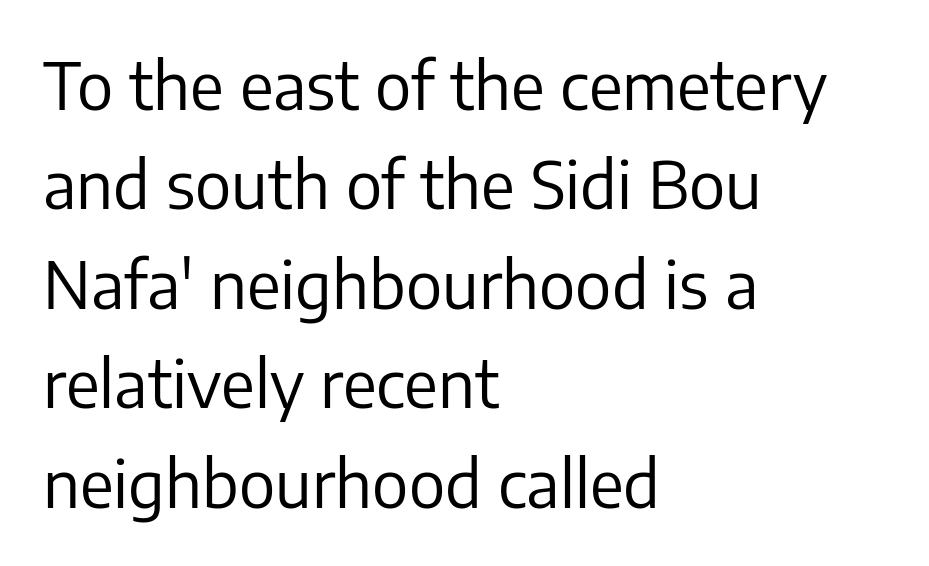
{"serif": "no", "italic": "no", "bold": "no", "weight": "regular", "width": "normal", "stroke_contrast": "low", "x_height": "medium", "monospaced": "no", "underline": "no", "align": "left", "line_spacing": "normal", "line_spacing_ratio": 1.53, "letter_spacing": "normal", "letter_spacing_em": 0.0, "glyph_px": 65}
